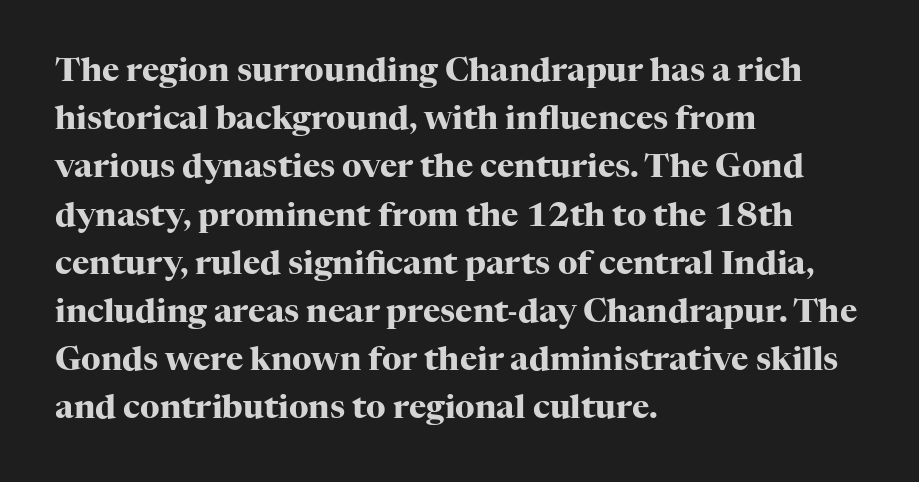
The image shows 33 px heavy serif type, upright; set left-aligned, normal line spacing (1.46x), normal letter spacing, not underlined; high stroke contrast and a medium x-height.
